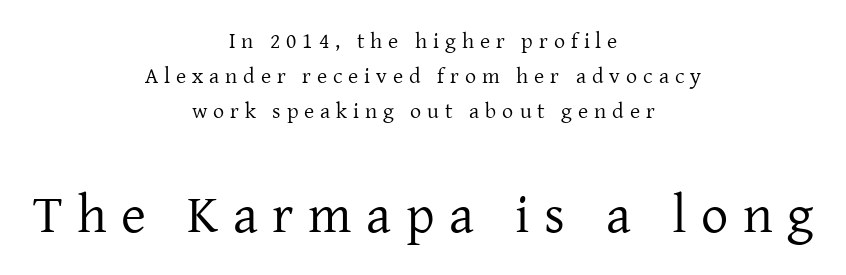
The image shows 54 px regular-weight serif type, upright; set centered, normal line spacing (1.6x), unusually wide letter spacing (+0.27 em), not underlined; the second (bottom) block is 2.45x larger; low stroke contrast and a medium x-height.
